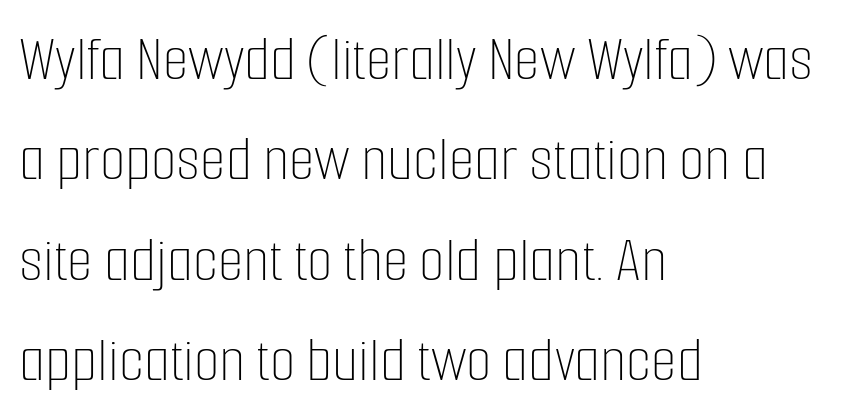
Each new line begins a customary step beneath the previous one. The passage shown has conventional tracking throughout. The text block is weighted toward the left margin, trailing off unevenly rightward. Proportional: the letters do not fall into vertical columns. Each row of text sits above clean, open space. Nope, not italic — everything's standing straight.
